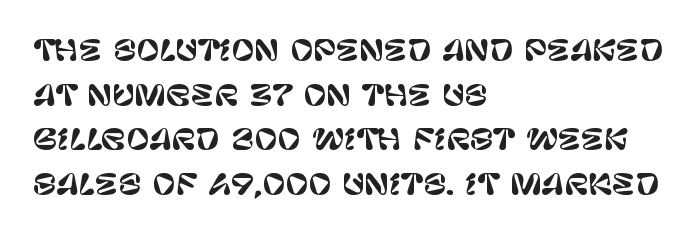
Caption: standard tracking, unaltered. If you measured baseline to baseline, you'd find a middling distance. The paragraph shown leans on its left margin. This rendering features lettering with no underline.
